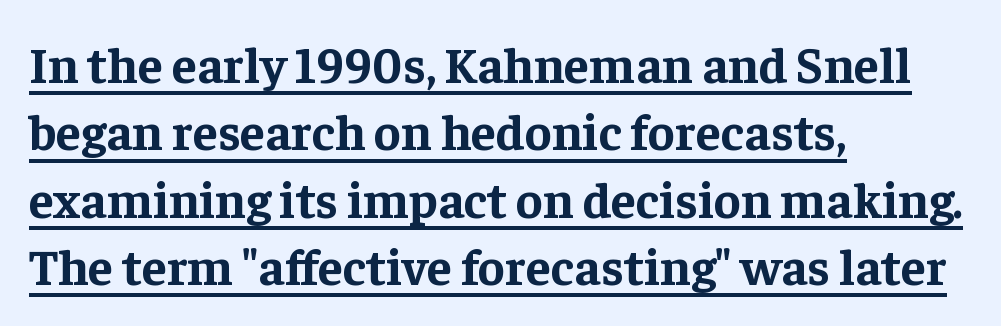
These lines carry a lot of weight — the face is fully bold. Glyph-to-glyph distance matches everyday printed text. Compared with typical paragraphs, the rows here are spaced about the same. The passage is arranged the way most books set body copy — flush left. Varying glyph widths throughout — classic text-font behaviour.
